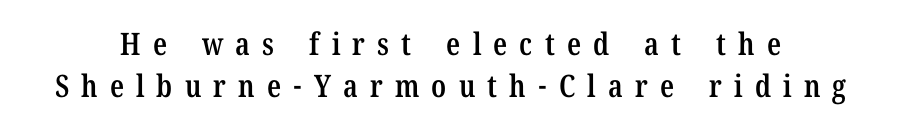
Q: Is the text bold? A: Semi-bold.
Q: Is the text italic (slanted)? A: No, it is upright.
Q: Is the typeface a serif or a sans-serif typeface? A: Serif.
Q: Is the text underlined? A: No.
Q: Is the spacing between letters normal or unusually wide? A: Unusually wide.
Q: Is the spacing between lines tight, normal or loose? A: Normal.
Q: Width (condensed, normal, or wide)? A: Condensed.
Q: Stroke contrast? A: Low.
Q: x-height? A: Medium.
Q: Monospaced? A: No.
